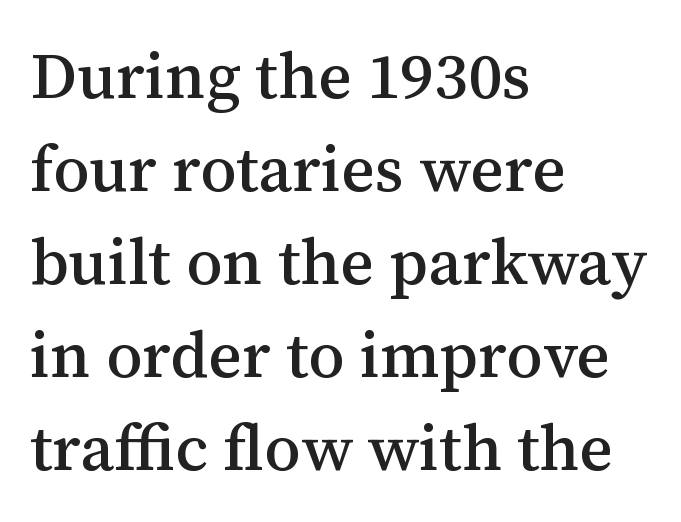
The image shows 65 px serif type, upright; set left-aligned, normal line spacing (1.43x), normal letter spacing, not underlined; medium stroke contrast and a medium x-height.
